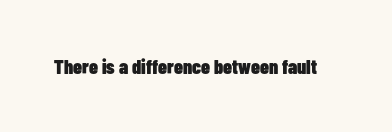
The image shows 20 px bold type, upright; set normal letter spacing, not underlined.
